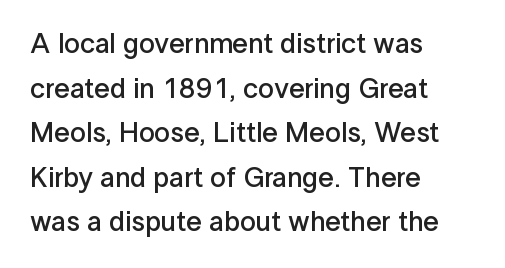
{"serif": "no", "italic": "no", "bold": "semi", "weight": "semibold", "width": "normal", "stroke_contrast": "low", "x_height": "medium", "monospaced": "no", "underline": "no", "align": "left", "line_spacing": "normal", "line_spacing_ratio": 1.59, "letter_spacing": "normal", "letter_spacing_em": 0.0, "glyph_px": 28}
